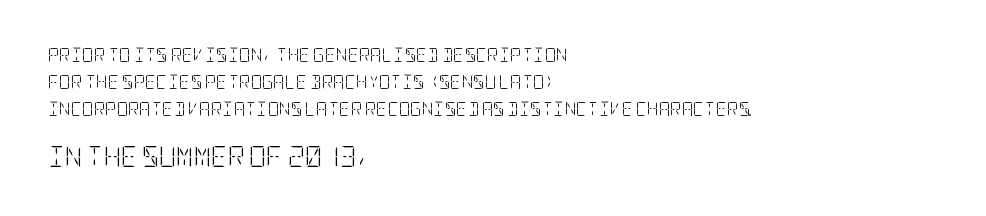
{"italic": "no", "bold": "no", "underline": "no", "align": "left", "line_spacing": "loose", "line_spacing_ratio": 1.94, "letter_spacing": "normal", "letter_spacing_em": 0.0, "larger_block": "second", "size_ratio": 1.5, "glyph_px": 21}
